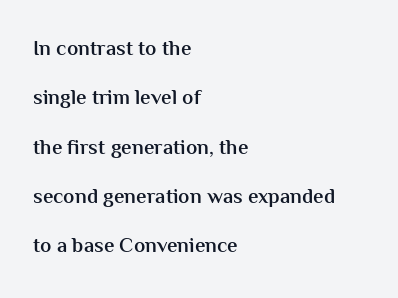
Q: Is the text bold? A: Semi-bold.
Q: Is the text italic (slanted)? A: No, it is upright.
Q: Is the text underlined? A: No.
Q: How is the paragraph aligned? A: Left-aligned.
Q: Is the spacing between letters normal or unusually wide? A: Normal.
Q: Is the spacing between lines tight, normal or loose? A: Loose.
